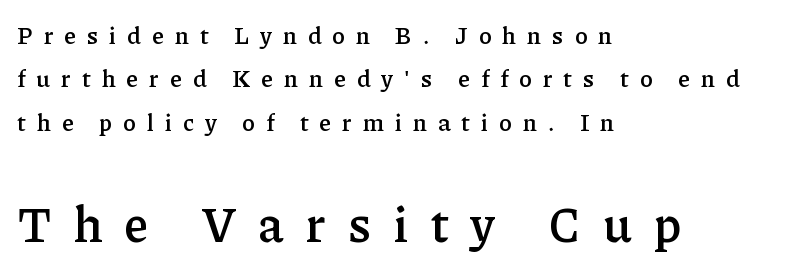
Q: Is the text bold? A: Semi-bold.
Q: Is the text italic (slanted)? A: No, it is upright.
Q: Is the typeface a serif or a sans-serif typeface? A: Serif.
Q: Is the text underlined? A: No.
Q: How is the paragraph aligned? A: Left-aligned.
Q: Is the spacing between letters normal or unusually wide? A: Unusually wide.
Q: Which block of text is set in a larger size, the first (top) or the second (bottom)? A: The second (bottom) one.
Q: Width (condensed, normal, or wide)? A: Normal.
Q: Stroke contrast? A: Low.
Q: x-height? A: Medium.
Q: Monospaced? A: No.
